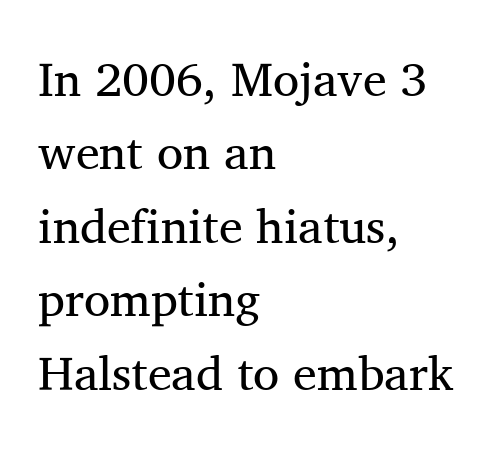
{"serif": "yes", "italic": "no", "bold": "no", "weight": "regular", "width": "normal", "stroke_contrast": "medium", "x_height": "medium", "monospaced": "no", "underline": "no", "align": "left", "line_spacing": "normal", "line_spacing_ratio": 1.53, "letter_spacing": "normal", "letter_spacing_em": 0.0, "glyph_px": 48}
